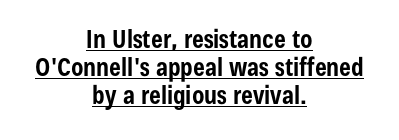
{"italic": "no", "bold": "yes", "underline": "yes", "align": "center", "line_spacing": "tight", "line_spacing_ratio": 1.12, "letter_spacing": "normal", "letter_spacing_em": 0.0, "glyph_px": 25}
